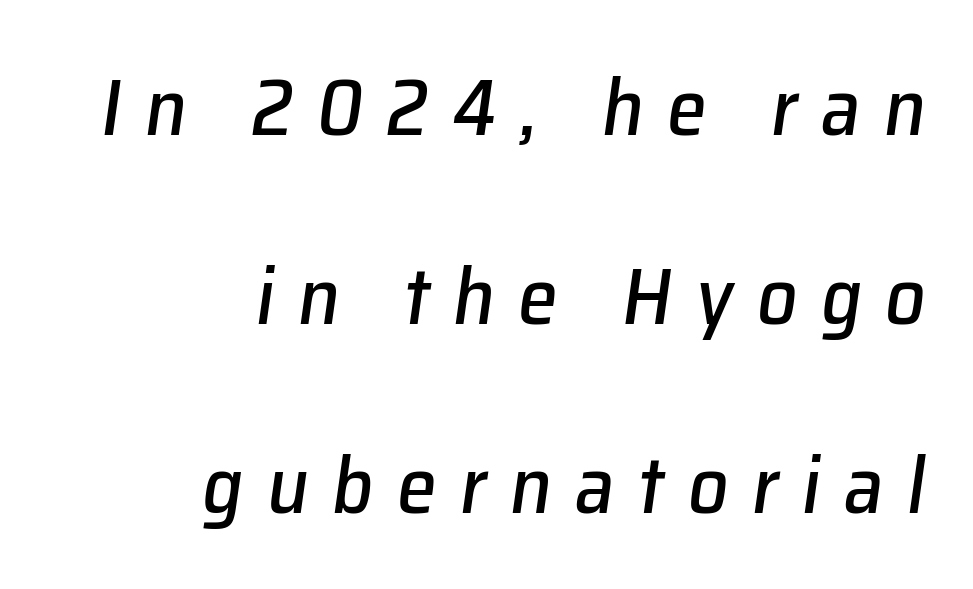
Q: Is the text italic (slanted)? A: Yes, it leans right by about 8 degrees.
Q: Is the text underlined? A: No.
Q: How is the paragraph aligned? A: Right-aligned.
Q: Is the spacing between letters normal or unusually wide? A: Unusually wide.
Q: Is the spacing between lines tight, normal or loose? A: Loose.
Q: Width (condensed, normal, or wide)? A: Normal.
Q: Stroke contrast? A: Low.
Q: x-height? A: Medium.
Q: Monospaced? A: No.
